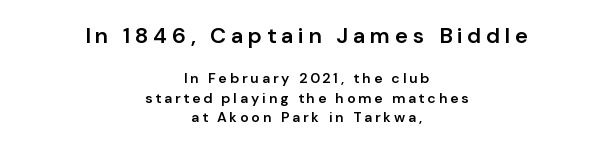
{"italic": "no", "bold": "semi", "underline": "no", "align": "center", "line_spacing": "normal", "line_spacing_ratio": 1.39, "letter_spacing": "wide", "letter_spacing_em": 0.21, "larger_block": "first", "size_ratio": 1.57, "glyph_px": 22}
